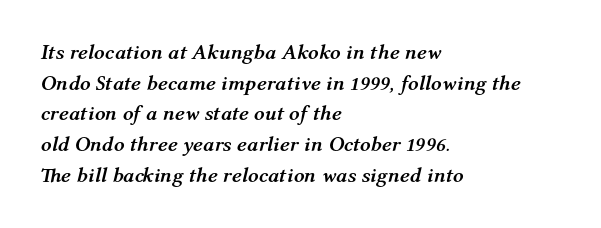
Line starts are locked; line ends wander. Caption: standard tracking, unaltered. Each glyph is drawn with heavy, bold strokes. Rendered with sloped, italic letterforms. These lines sit exactly where default settings would place them. Check the space under the baseline: it is left empty.
